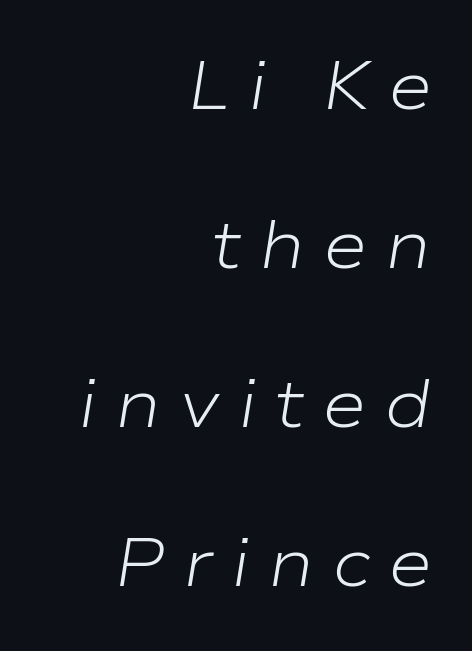
Q: Is the text bold? A: No.
Q: Is the text italic (slanted)? A: Yes, it leans right by about 9 degrees.
Q: Is the text underlined? A: No.
Q: How is the paragraph aligned? A: Right-aligned.
Q: Is the spacing between letters normal or unusually wide? A: Unusually wide.
Q: Is the spacing between lines tight, normal or loose? A: Loose.
Q: Width (condensed, normal, or wide)? A: Wide.
Q: Stroke contrast? A: Low.
Q: x-height? A: Medium.
Q: Monospaced? A: No.
